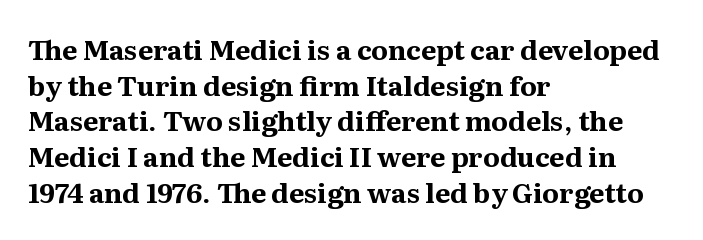
The image shows 27 px bold type, upright; set left-aligned, normal line spacing (1.32x), normal letter spacing, not underlined.
